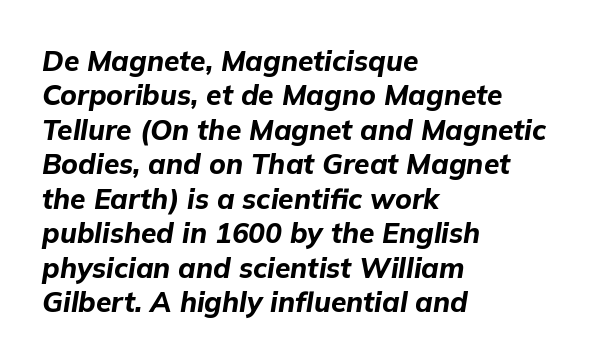
Q: Is the text bold? A: Yes.
Q: Is the text italic (slanted)? A: Yes, it leans right by about 9 degrees.
Q: Is the text underlined? A: No.
Q: How is the paragraph aligned? A: Left-aligned.
Q: Is the spacing between letters normal or unusually wide? A: Normal.
Q: Width (condensed, normal, or wide)? A: Normal.
Q: Stroke contrast? A: Low.
Q: x-height? A: Medium.
Q: Monospaced? A: No.
